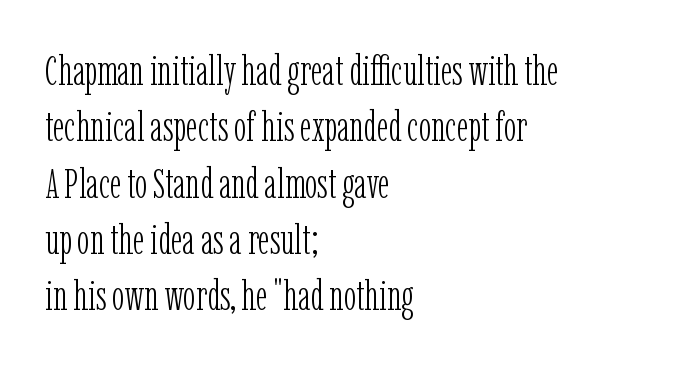
{"serif": "yes", "italic": "no", "bold": "no", "weight": "light", "width": "condensed", "stroke_contrast": "low", "x_height": "medium", "monospaced": "no", "underline": "no", "align": "left", "line_spacing": "normal", "line_spacing_ratio": 1.34, "letter_spacing": "normal", "letter_spacing_em": 0.0, "glyph_px": 42}
